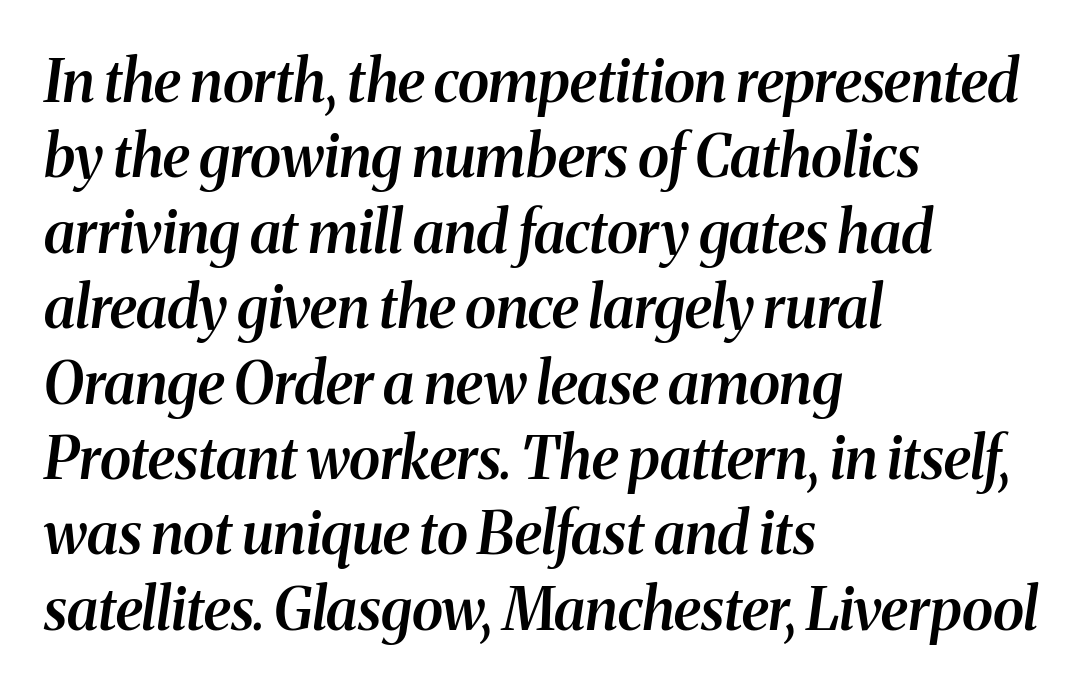
{"serif": "yes", "italic": "yes", "lean": "right", "slant_degrees": 8, "bold": "semi", "weight": "semibold", "width": "normal", "stroke_contrast": "medium", "x_height": "medium", "monospaced": "no", "underline": "no", "align": "left", "line_spacing": "normal", "line_spacing_ratio": 1.3, "letter_spacing": "normal", "letter_spacing_em": 0.0, "glyph_px": 58}
